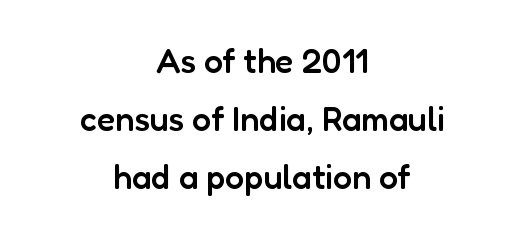
{"serif": "no", "italic": "no", "bold": "semi", "weight": "semibold", "width": "normal", "stroke_contrast": "low", "x_height": "medium", "monospaced": "no", "underline": "no", "align": "center", "line_spacing_ratio": 1.71, "letter_spacing": "normal", "letter_spacing_em": 0.0, "glyph_px": 34}
